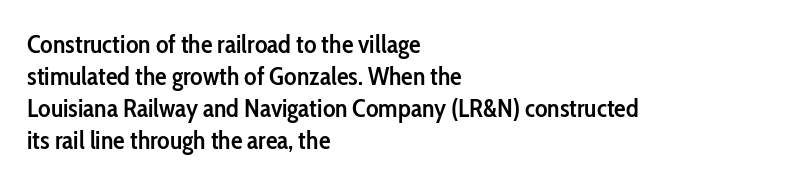
{"italic": "no", "bold": "semi", "underline": "no", "align": "left", "line_spacing_ratio": 1.23, "letter_spacing": "normal", "letter_spacing_em": 0.0, "glyph_px": 26}
